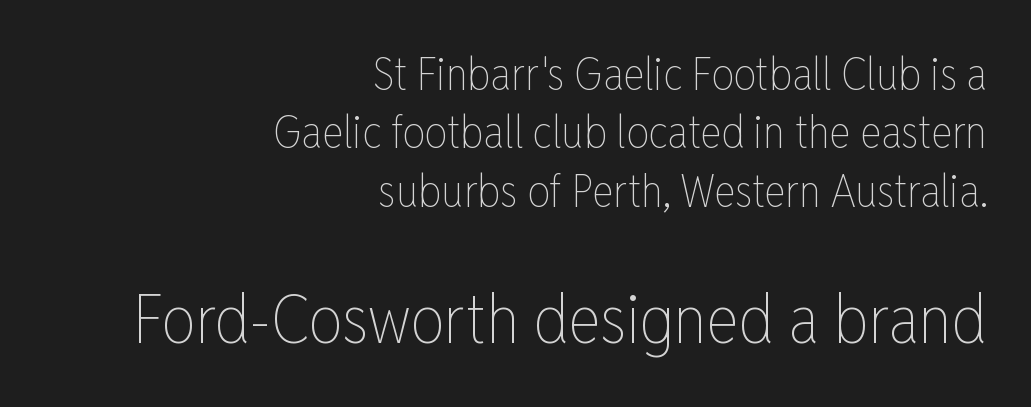
{"italic": "no", "bold": "no", "weight": "thin", "width": "condensed", "stroke_contrast": "low", "x_height": "medium", "monospaced": "no", "underline": "no", "align": "right", "line_spacing": "normal", "line_spacing_ratio": 1.3, "letter_spacing": "normal", "letter_spacing_em": 0.0, "larger_block": "second", "size_ratio": 1.51, "glyph_px": 68}
